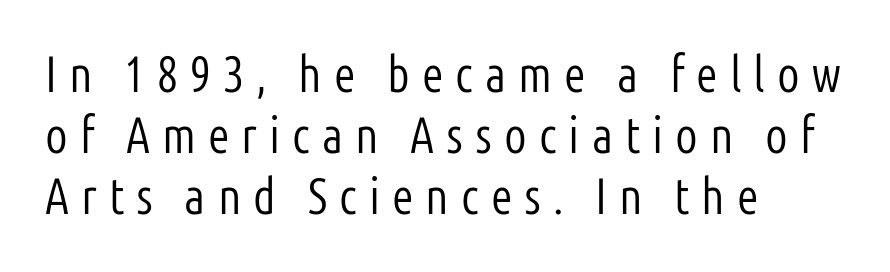
Underlining? Definitely not there. Display-style spreading of the glyphs; the letterfit is very open. These lines are set flush left with a ragged right edge. A roman cut, with each character standing at attention. The letters advance in unequal steps, a hallmark of proportional type. No heavy texture on the line: the type isn't bold.
